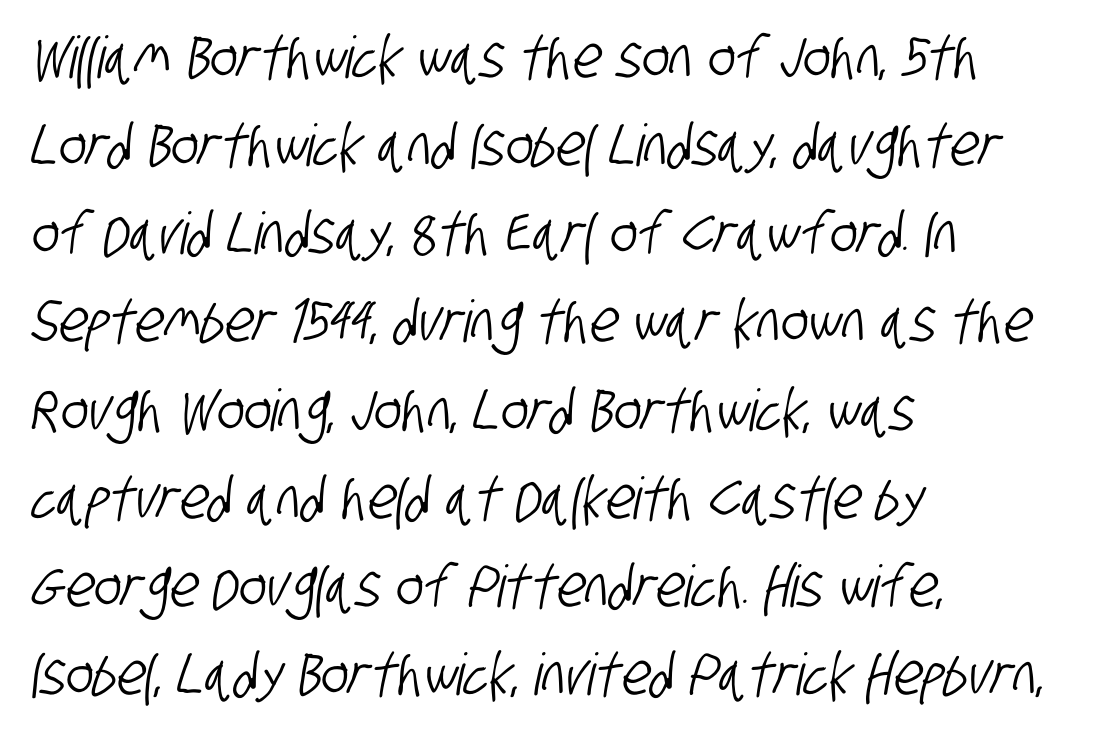
{"serif": "no", "width": "condensed", "stroke_contrast": "low", "x_height": "large", "monospaced": "no", "underline": "no", "align": "left", "line_spacing": "normal", "line_spacing_ratio": 1.52, "letter_spacing": "normal", "letter_spacing_em": 0.0, "glyph_px": 58}
